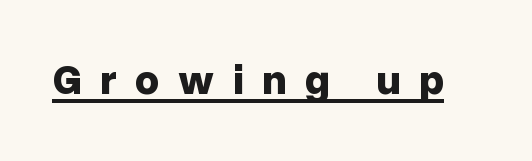
{"serif": "no", "italic": "no", "bold": "yes", "weight": "bold", "width": "normal", "stroke_contrast": "low", "x_height": "medium", "monospaced": "no", "underline": "yes", "letter_spacing": "wide", "letter_spacing_em": 0.44, "glyph_px": 42}
